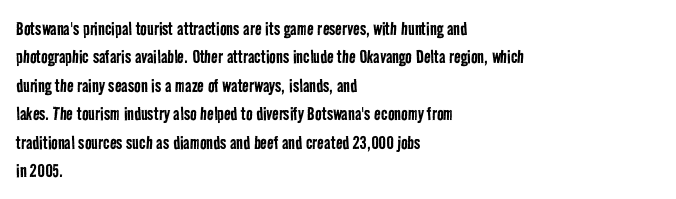
The image shows 22 px text type; set left-aligned, normal line spacing (1.29x), normal letter spacing, not underlined.
